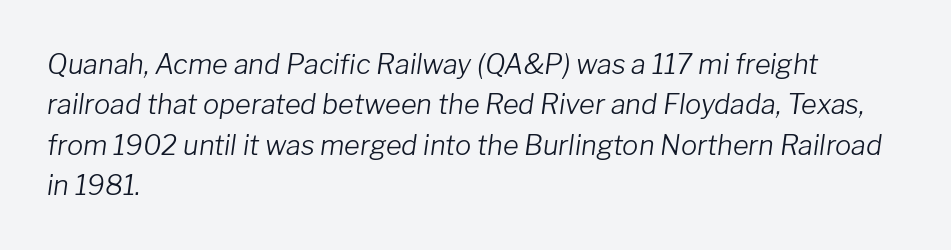
Q: Is the text bold? A: No.
Q: Is the text italic (slanted)? A: Yes, it leans right by about 8 degrees.
Q: Is the text underlined? A: No.
Q: How is the paragraph aligned? A: Left-aligned.
Q: Is the spacing between letters normal or unusually wide? A: Normal.
Q: Is the spacing between lines tight, normal or loose? A: Normal.
